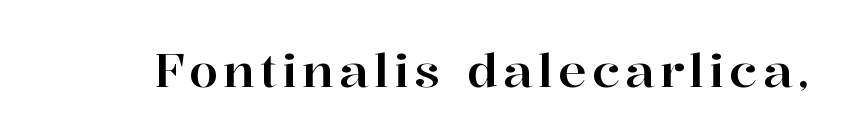
The image shows 47 px serif type, upright; set not underlined; high stroke contrast and a medium x-height.
